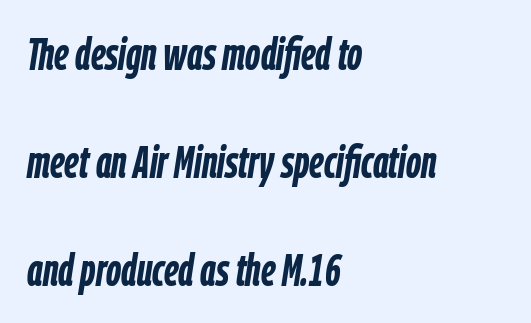
Q: Is the text bold? A: Yes.
Q: Is the text italic (slanted)? A: Yes, it leans right by about 9 degrees.
Q: Is the text underlined? A: No.
Q: How is the paragraph aligned? A: Left-aligned.
Q: Is the spacing between letters normal or unusually wide? A: Normal.
Q: Is the spacing between lines tight, normal or loose? A: Loose.
Q: Width (condensed, normal, or wide)? A: Condensed.
Q: Stroke contrast? A: Low.
Q: x-height? A: Medium.
Q: Monospaced? A: No.
